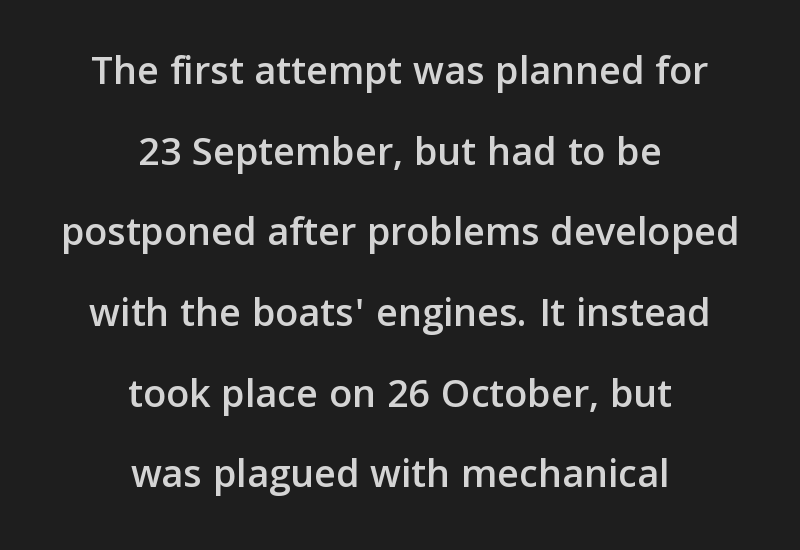
{"serif": "no", "italic": "no", "width": "normal", "stroke_contrast": "low", "x_height": "medium", "monospaced": "no", "underline": "no", "align": "center", "line_spacing": "loose", "line_spacing_ratio": 1.92, "letter_spacing": "normal", "letter_spacing_em": 0.0, "glyph_px": 42}
